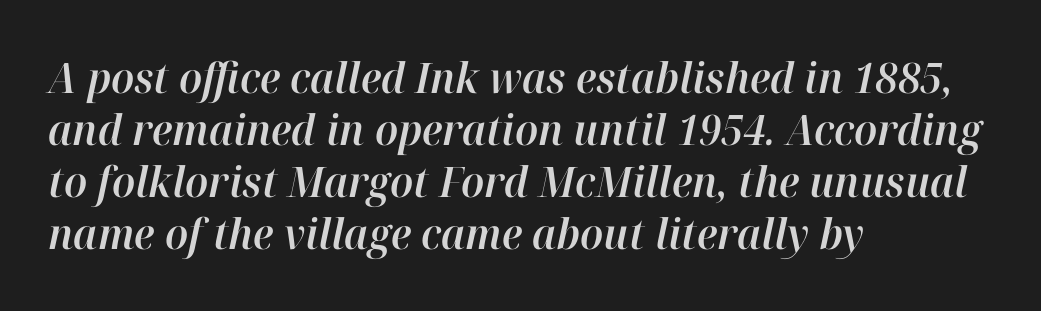
Q: Is the text italic (slanted)? A: Yes, it leans right by about 12 degrees.
Q: Is the text underlined? A: No.
Q: How is the paragraph aligned? A: Left-aligned.
Q: Is the spacing between letters normal or unusually wide? A: Normal.
Q: Width (condensed, normal, or wide)? A: Normal.
Q: Stroke contrast? A: High.
Q: x-height? A: Medium.
Q: Monospaced? A: No.
